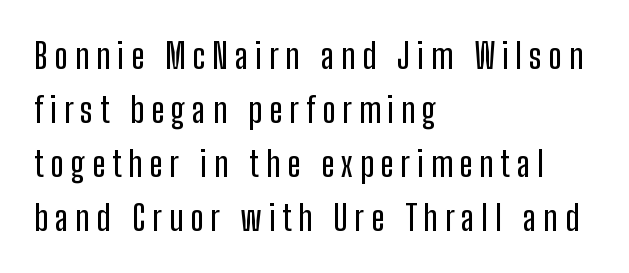
The image shows 35 px condensed sans-serif type, upright; set left-aligned, normal line spacing (1.54x), unusually wide letter spacing (+0.2 em), not underlined; low stroke contrast and a medium x-height.
